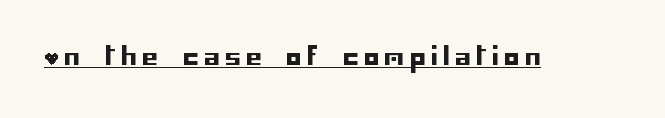
Q: Is the text italic (slanted)? A: No, it is upright.
Q: Is the text underlined? A: Yes.
Q: Is the spacing between letters normal or unusually wide? A: Unusually wide.
